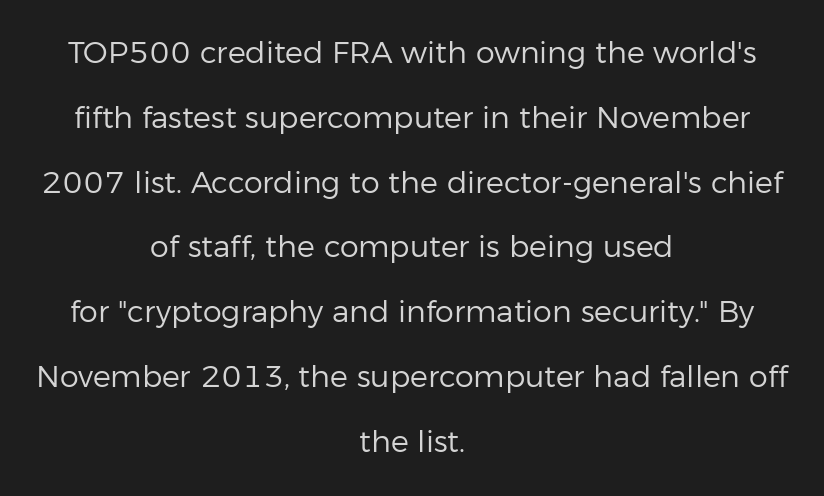
The rendering shows plain stroke endings on the letterforms — a sans-serif design. This sample has the flowing, uneven cadence of proportional lettering. The rendering positions every line midway between the sides. Leading: increased. Vertical strokes here are truly vertical.
